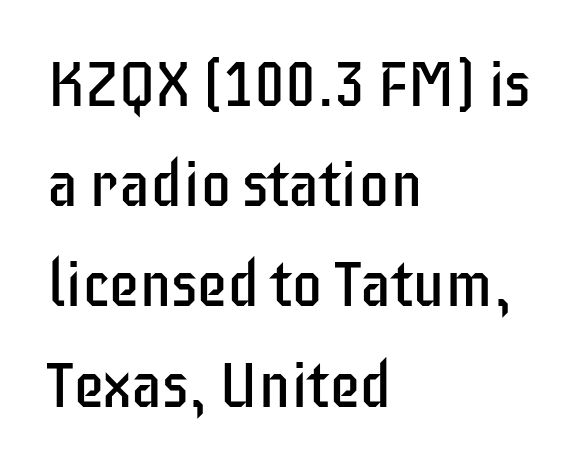
The image shows 63 px regular-weight, condensed sans-serif type, upright; set left-aligned, normal line spacing (1.59x), normal letter spacing, not underlined; low stroke contrast and a large x-height.
